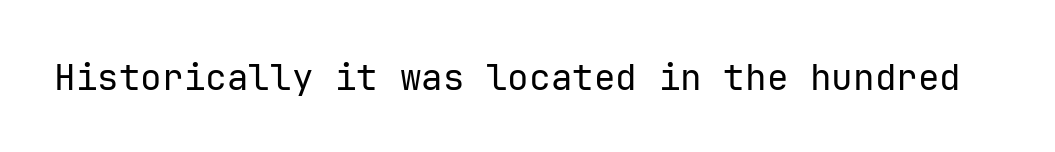
Q: Is the text bold? A: No.
Q: Is the text italic (slanted)? A: No, it is upright.
Q: Is the typeface a serif or a sans-serif typeface? A: Sans-serif.
Q: Is the text underlined? A: No.
Q: Is the spacing between letters normal or unusually wide? A: Normal.
Q: Width (condensed, normal, or wide)? A: Normal.
Q: Stroke contrast? A: Low.
Q: x-height? A: Medium.
Q: Monospaced? A: Yes.
